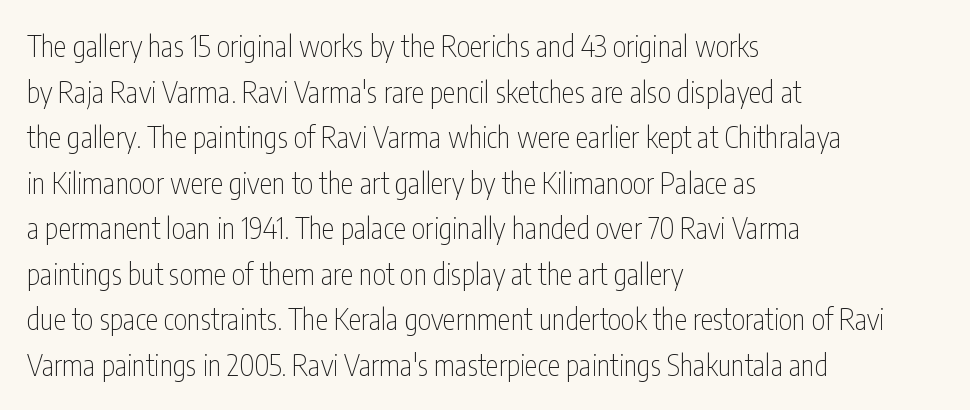
{"serif": "no", "italic": "no", "bold": "no", "weight": "thin", "width": "condensed", "stroke_contrast": "low", "x_height": "medium", "monospaced": "no", "underline": "no", "align": "left", "line_spacing": "normal", "line_spacing_ratio": 1.57, "letter_spacing": "normal", "letter_spacing_em": 0.0, "glyph_px": 29}
